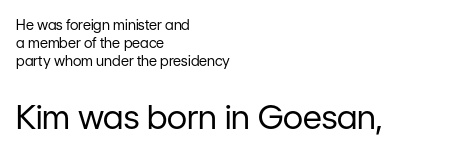
Q: Is the text bold? A: No.
Q: Is the text italic (slanted)? A: No, it is upright.
Q: Is the typeface a serif or a sans-serif typeface? A: Sans-serif.
Q: Is the text underlined? A: No.
Q: How is the paragraph aligned? A: Left-aligned.
Q: Is the spacing between letters normal or unusually wide? A: Normal.
Q: Is the spacing between lines tight, normal or loose? A: Normal.
Q: Which block of text is set in a larger size, the first (top) or the second (bottom)? A: The second (bottom) one.
Q: Width (condensed, normal, or wide)? A: Normal.
Q: Stroke contrast? A: Low.
Q: x-height? A: Medium.
Q: Monospaced? A: No.
